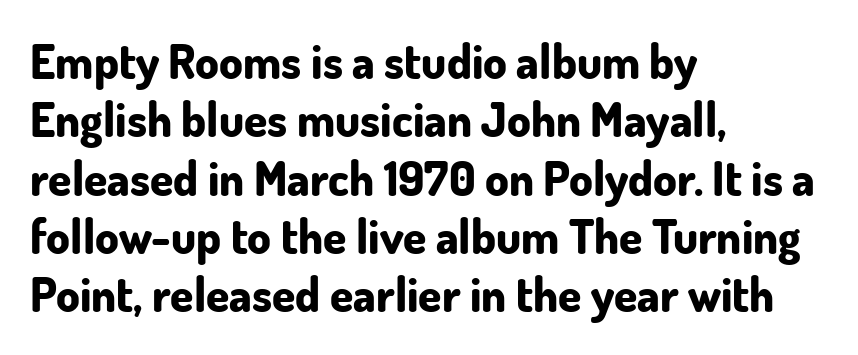
Q: Is the text bold? A: Yes.
Q: Is the text italic (slanted)? A: No, it is upright.
Q: Is the typeface a serif or a sans-serif typeface? A: Sans-serif.
Q: Is the text underlined? A: No.
Q: How is the paragraph aligned? A: Left-aligned.
Q: Is the spacing between letters normal or unusually wide? A: Normal.
Q: Width (condensed, normal, or wide)? A: Normal.
Q: Stroke contrast? A: Low.
Q: x-height? A: Small.
Q: Monospaced? A: No.
